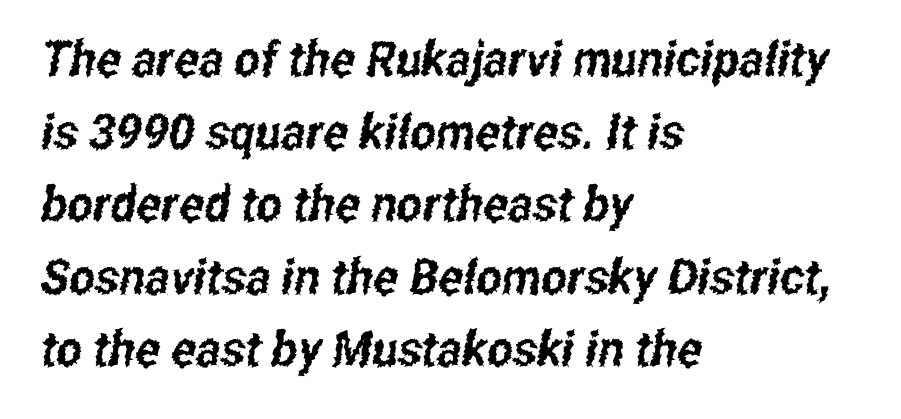
{"serif": "no", "width": "condensed", "stroke_contrast": "low", "x_height": "medium", "monospaced": "no", "underline": "no", "align": "left", "line_spacing": "normal", "line_spacing_ratio": 1.48, "letter_spacing": "normal", "letter_spacing_em": 0.0, "glyph_px": 49}
